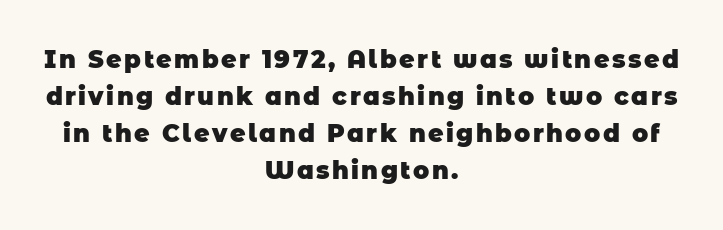
Q: Is the text bold? A: Yes.
Q: Is the text underlined? A: No.
Q: How is the paragraph aligned? A: Centered.
Q: Is the spacing between lines tight, normal or loose? A: Normal.
